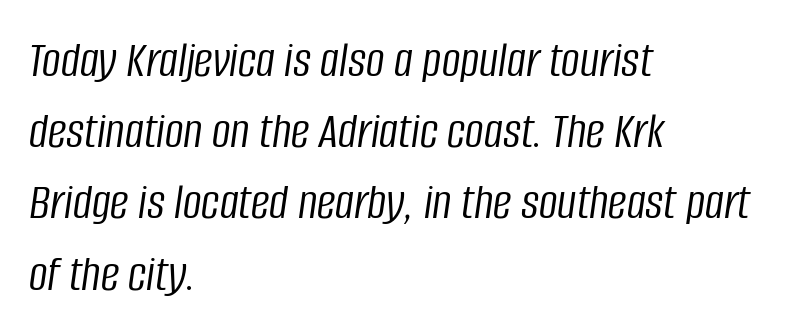
The passage shown is not bold in any degree. Just letters on the line, the space beneath them empty. The type is set solid horizontally, with unmodified tracking. Character widths vary here, with narrow letters taking less room than wide ones. Each new line begins a customary step beneath the previous one.
